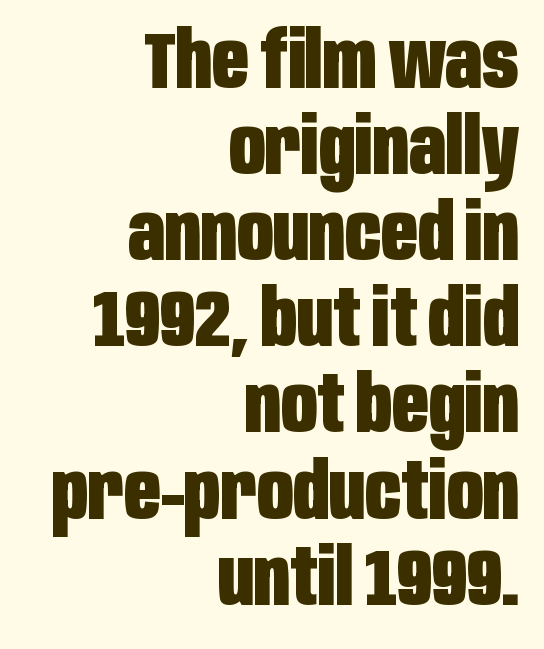
The image shows 79 px heavy, condensed sans-serif type, upright; set right-aligned, tight line spacing (1.09x), normal letter spacing, not underlined; low stroke contrast and a large x-height.
